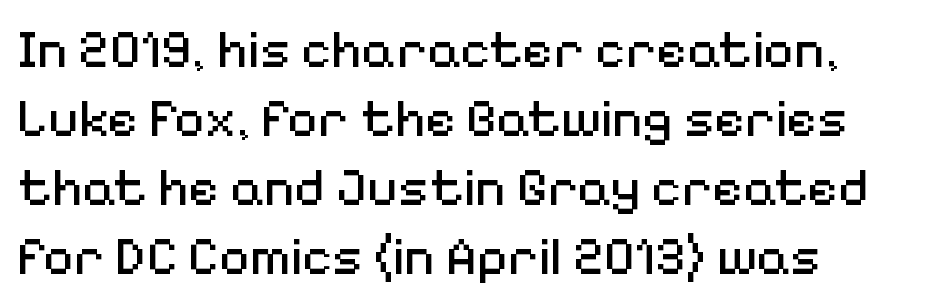
Q: Is the text bold? A: No.
Q: Is the text italic (slanted)? A: No, it is upright.
Q: Is the typeface a serif or a sans-serif typeface? A: Sans-serif.
Q: Is the text underlined? A: No.
Q: How is the paragraph aligned? A: Left-aligned.
Q: Is the spacing between letters normal or unusually wide? A: Normal.
Q: Is the spacing between lines tight, normal or loose? A: Normal.
Q: Width (condensed, normal, or wide)? A: Normal.
Q: Stroke contrast? A: Medium.
Q: x-height? A: Medium.
Q: Monospaced? A: No.
